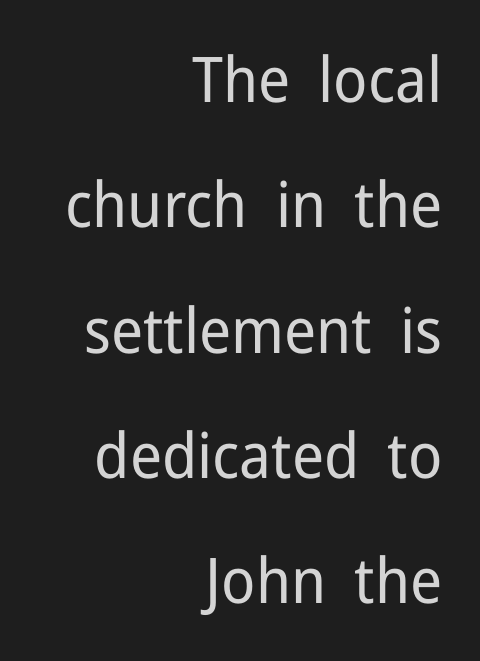
Q: Is the text bold? A: No.
Q: Is the text italic (slanted)? A: No, it is upright.
Q: Is the typeface a serif or a sans-serif typeface? A: Sans-serif.
Q: Is the text underlined? A: No.
Q: How is the paragraph aligned? A: Right-aligned.
Q: Is the spacing between letters normal or unusually wide? A: Normal.
Q: Is the spacing between lines tight, normal or loose? A: Loose.
Q: Width (condensed, normal, or wide)? A: Normal.
Q: Stroke contrast? A: Low.
Q: x-height? A: Medium.
Q: Monospaced? A: No.
